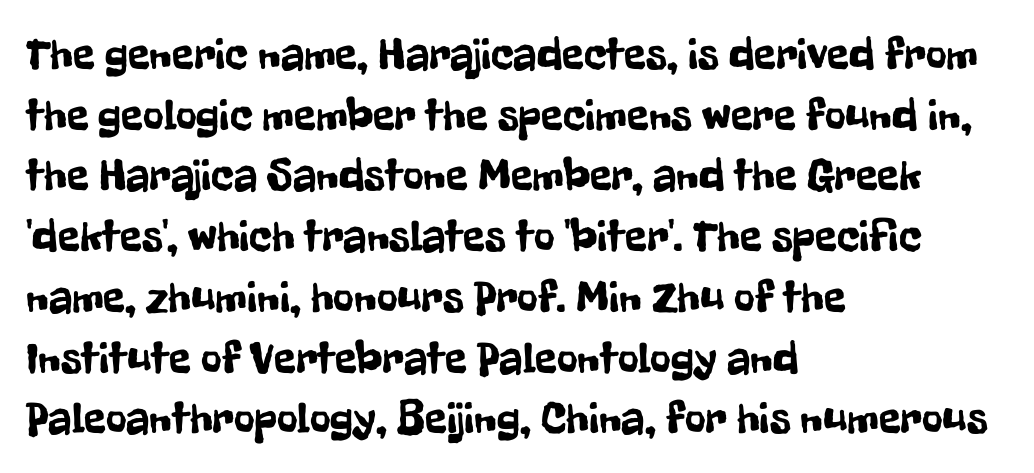
The image shows 45 px condensed sans-serif type, upright; set left-aligned, normal line spacing (1.35x), normal letter spacing, not underlined; low stroke contrast and a medium x-height.
